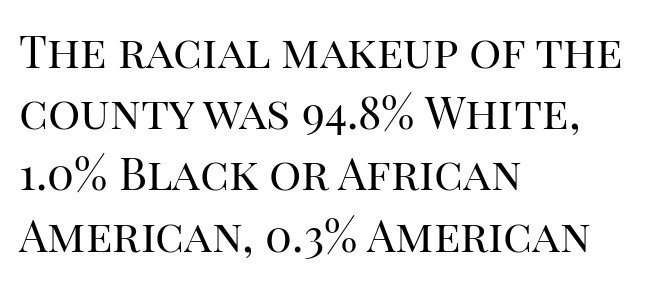
{"serif": "yes", "italic": "no", "bold": "no", "weight": "regular", "width": "normal", "stroke_contrast": "high", "x_height": "large", "monospaced": "no", "underline": "no", "align": "left", "line_spacing": "normal", "line_spacing_ratio": 1.36, "letter_spacing": "normal", "letter_spacing_em": 0.0, "glyph_px": 45}
